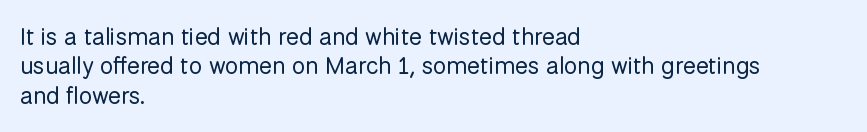
Q: Is the text bold? A: No.
Q: Is the text italic (slanted)? A: No, it is upright.
Q: Is the text underlined? A: No.
Q: How is the paragraph aligned? A: Left-aligned.
Q: Is the spacing between letters normal or unusually wide? A: Normal.
